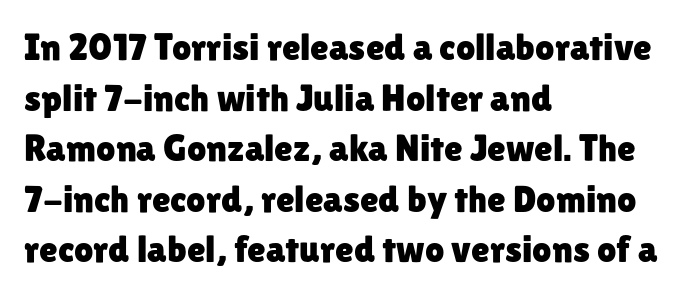
The face used here is proportionally spaced, like ordinary book or web type. Does the copy run flush right? No — it runs flush left. This sample keeps an unexceptional amount of space between lines. The rendering keeps characters at their native spacing. Does the type have serifs? No, each stem ends abruptly. Any mark beneath the type? The region is blank.
